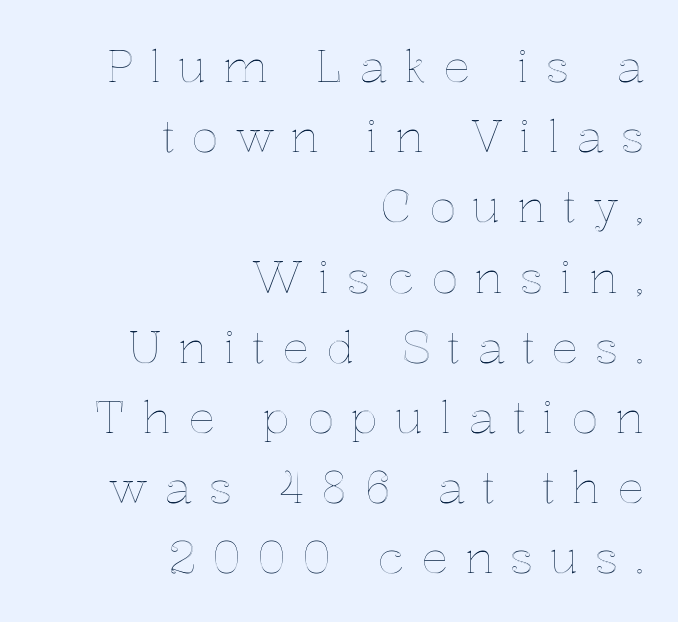
{"italic": "no", "width": "normal", "x_height": "medium", "monospaced": "no", "underline": "no", "align": "right", "line_spacing": "normal", "line_spacing_ratio": 1.56, "letter_spacing": "wide", "letter_spacing_em": 0.37, "glyph_px": 45}
